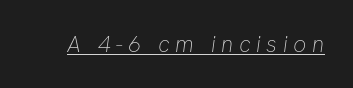
The image shows 23 px text type; set unusually wide letter spacing (+0.24 em), underlined.
